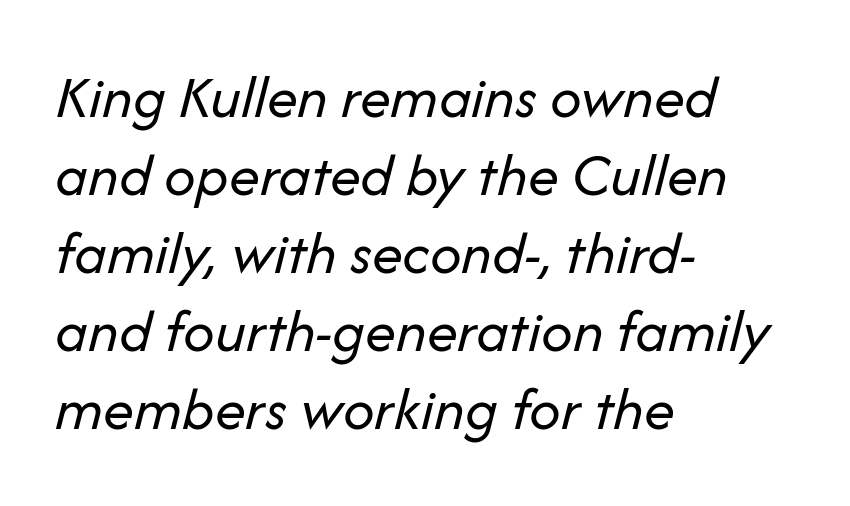
The image shows 62 px regular-weight type, italic (leaning right); set left-aligned, normal line spacing (1.26x), normal letter spacing, not underlined; low stroke contrast and a medium x-height.
